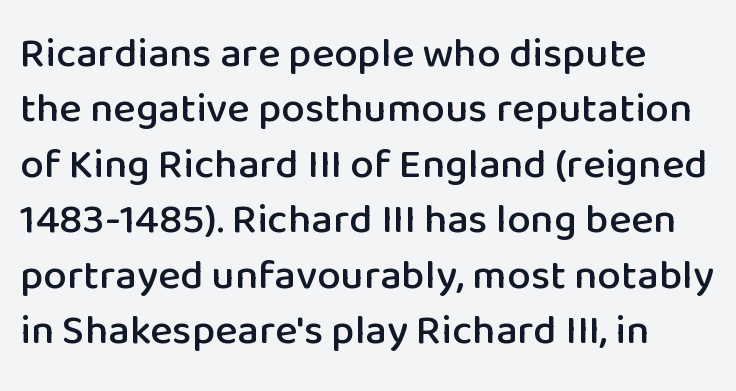
The image shows 42 px sans-serif type, upright; set left-aligned, normal line spacing (1.32x), normal letter spacing, not underlined; low stroke contrast and a medium x-height.
